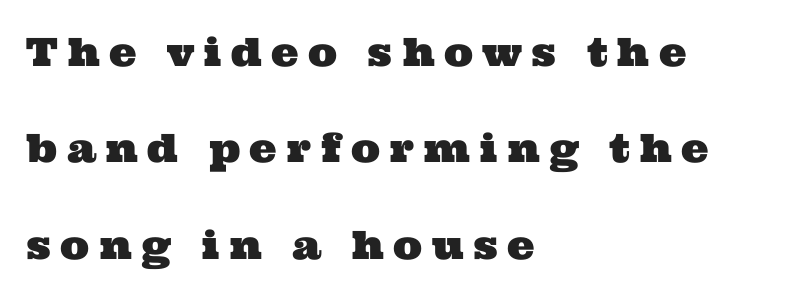
Q: Is the typeface a serif or a sans-serif typeface? A: Serif.
Q: Is the text underlined? A: No.
Q: How is the paragraph aligned? A: Left-aligned.
Q: Is the spacing between letters normal or unusually wide? A: Unusually wide.
Q: Is the spacing between lines tight, normal or loose? A: Loose.
Q: Width (condensed, normal, or wide)? A: Wide.
Q: Stroke contrast? A: Medium.
Q: x-height? A: Medium.
Q: Monospaced? A: No.
